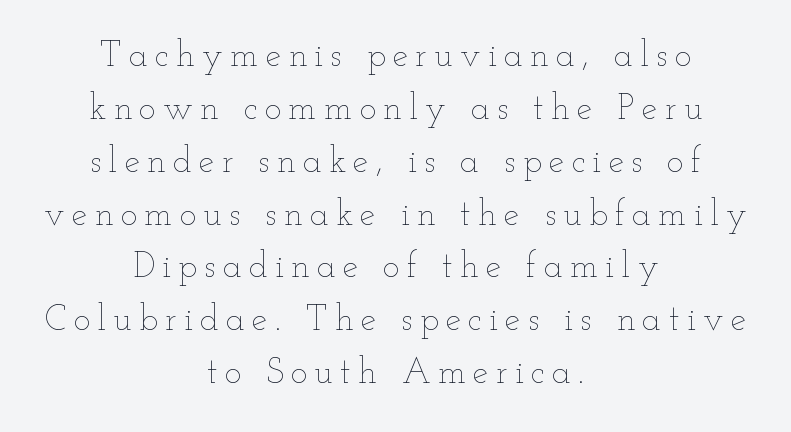
Q: Is the text bold? A: No.
Q: Is the text italic (slanted)? A: No, it is upright.
Q: Is the text underlined? A: No.
Q: How is the paragraph aligned? A: Centered.
Q: Is the spacing between letters normal or unusually wide? A: Unusually wide.
Q: Is the spacing between lines tight, normal or loose? A: Normal.
Q: Width (condensed, normal, or wide)? A: Wide.
Q: Stroke contrast? A: Low.
Q: x-height? A: Small.
Q: Monospaced? A: No.
